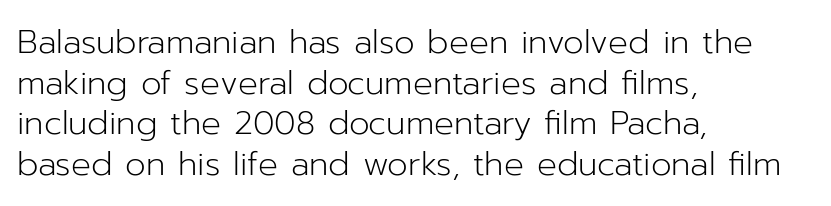
{"serif": "no", "italic": "no", "bold": "no", "weight": "light", "width": "normal", "stroke_contrast": "low", "x_height": "medium", "monospaced": "no", "underline": "no", "align": "left", "line_spacing_ratio": 1.23, "letter_spacing": "normal", "letter_spacing_em": 0.0, "glyph_px": 33}
